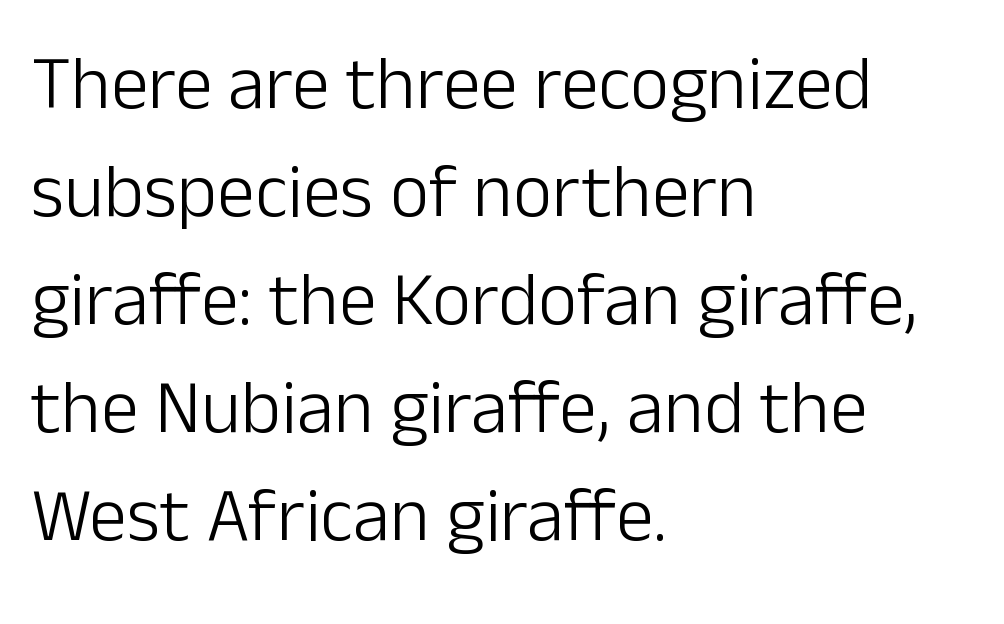
Q: Is the text bold? A: No.
Q: Is the text italic (slanted)? A: No, it is upright.
Q: Is the typeface a serif or a sans-serif typeface? A: Sans-serif.
Q: Is the text underlined? A: No.
Q: How is the paragraph aligned? A: Left-aligned.
Q: Is the spacing between letters normal or unusually wide? A: Normal.
Q: Is the spacing between lines tight, normal or loose? A: Normal.
Q: Width (condensed, normal, or wide)? A: Normal.
Q: Stroke contrast? A: Low.
Q: x-height? A: Medium.
Q: Monospaced? A: No.
